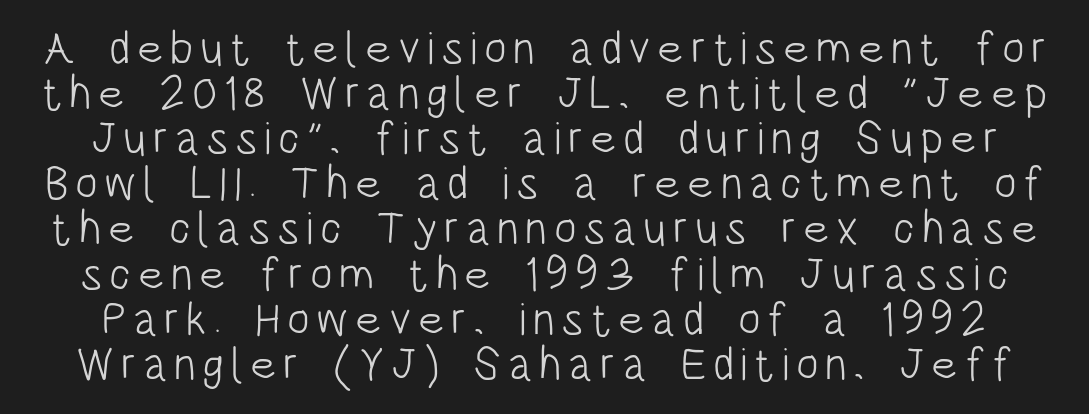
The typography opts for an upright posture over an oblique one. The passage shown is typed in a proportional face where columns would drift. Lines of text with bare space underneath. The line-height multiplier appears low, near solid setting. Stroke terminals: plain, sans-serif. Bold? No — there's no thickening of the strokes.
